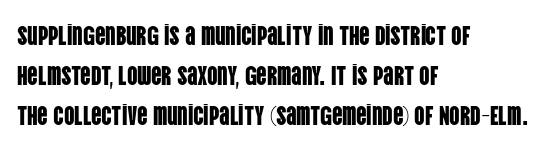
Q: Is the text italic (slanted)? A: No, it is upright.
Q: Is the text underlined? A: No.
Q: How is the paragraph aligned? A: Left-aligned.
Q: Is the spacing between letters normal or unusually wide? A: Normal.
Q: Is the spacing between lines tight, normal or loose? A: Normal.
